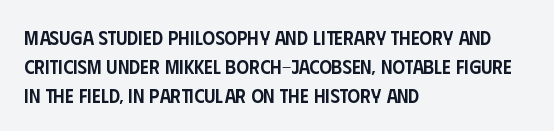
The image shows 20 px text type, upright; set left-aligned, normal line spacing (1.45x), normal letter spacing, not underlined.
